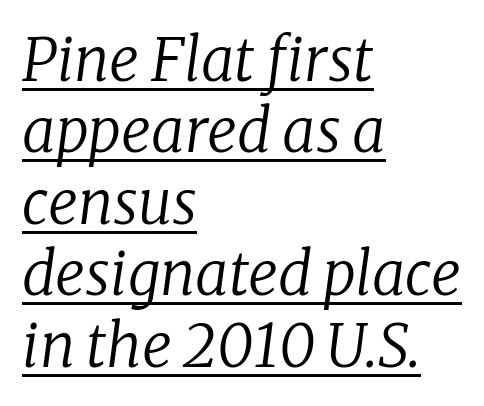
Inter-character spacing is left at the font's built-in metrics. All the whitespace from short lines collects on the right. An italicized treatment has been applied to the whole sample. The rendered words wear a rule along their underside. Here the designer chose a conventional face with non-uniform glyph widths. The glyphs in this specimen are seriffed.
